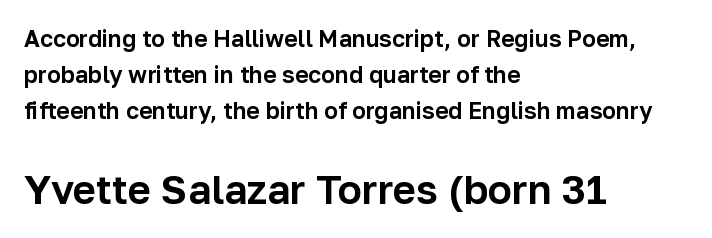
{"serif": "no", "italic": "no", "width": "normal", "stroke_contrast": "low", "x_height": "medium", "monospaced": "no", "underline": "no", "align": "left", "line_spacing": "normal", "line_spacing_ratio": 1.57, "letter_spacing": "normal", "letter_spacing_em": 0.0, "larger_block": "second", "size_ratio": 1.74, "glyph_px": 40}
